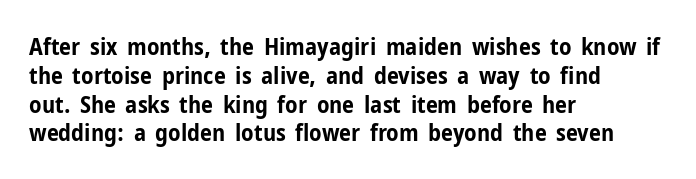
A classic flush-left, rag-right setting is used for this passage. Plenty of ink on the page — the face is bold. A typesetter would mark this as roman, not italic. In terms of letterspacing, this is plain default setting. The zone under the glyphs is completely vacant.
